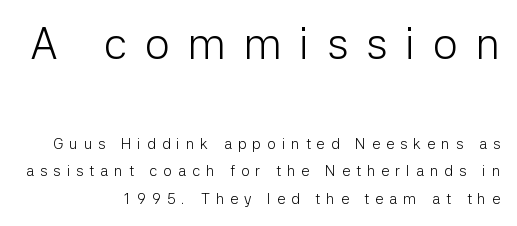
The image shows 44 px light sans-serif type, upright; set right-aligned, line spacing 1.85x, unusually wide letter spacing (+0.4 em), not underlined; the first (top) block is 2.93x larger; low stroke contrast and a medium x-height.
